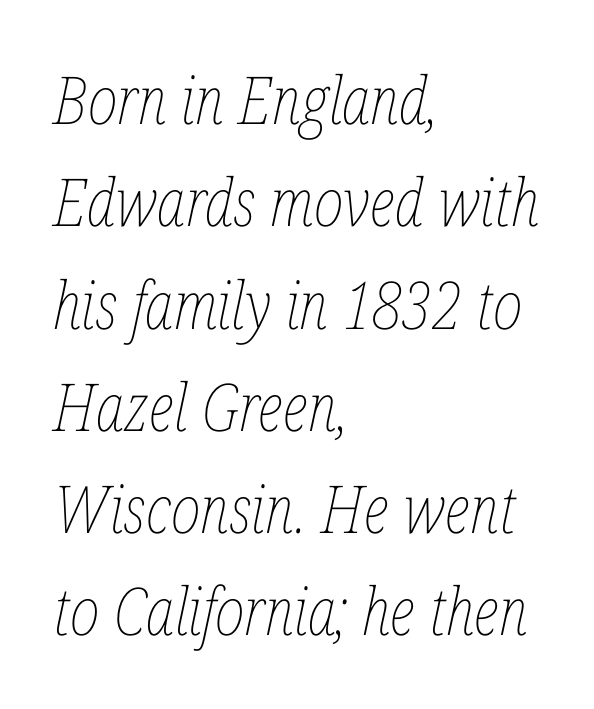
Teacher's note: observe the even left margin — that is flush-left alignment. No extra tracking has been applied to these lines. Is this a heavy cut? Hardly; it is regular or lighter. The gap between lines stays unmarked.
